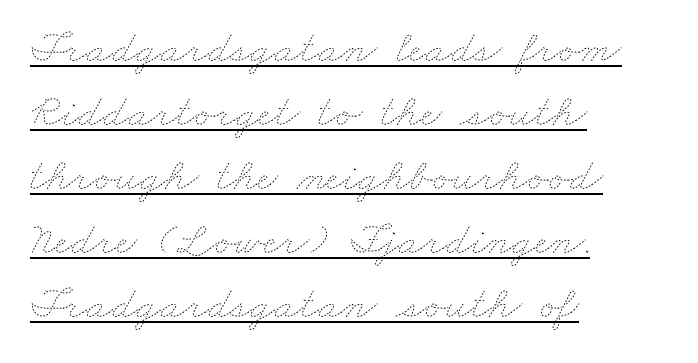
{"bold": "no", "weight": "thin", "width": "wide", "stroke_contrast": "low", "x_height": "small", "monospaced": "no", "underline": "yes", "align": "left", "line_spacing": "normal", "line_spacing_ratio": 1.39, "letter_spacing": "normal", "letter_spacing_em": 0.0, "glyph_px": 46}
